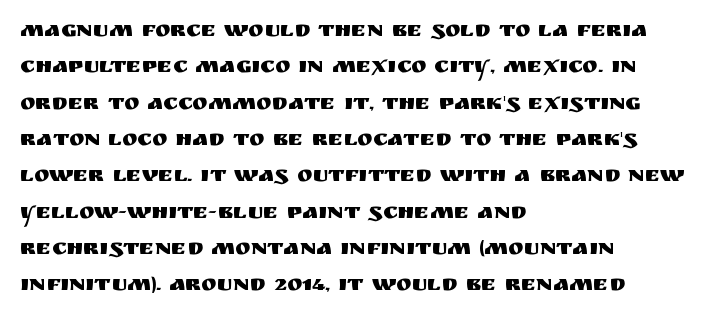
Style check: upright. Honestly, the letter spacing is just normal — you wouldn't notice it. Short and long lines alike share a common starting point at left. Any mark beneath the type? The region is blank. Interline gaps are of average width in this sample.
